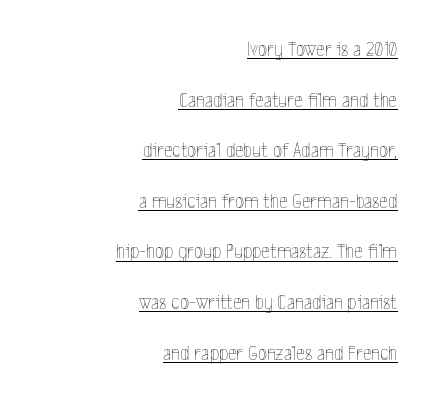
{"italic": "no", "bold": "no", "underline": "yes", "align": "right", "line_spacing": "loose", "line_spacing_ratio": 2.41, "letter_spacing": "normal", "letter_spacing_em": 0.0, "glyph_px": 21}
